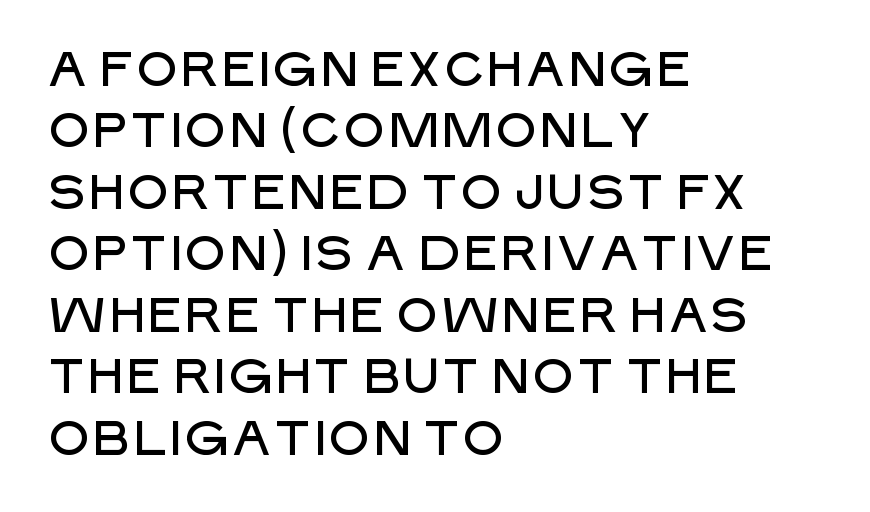
Short note: letters normally spaced. The typeface chosen for these lines omits serifs. Underlining? Definitely not there. Rendered with straight, roman letterforms. Is the block centered? No — it sits flush against the left margin. This sample has the flowing, uneven cadence of proportional lettering.
